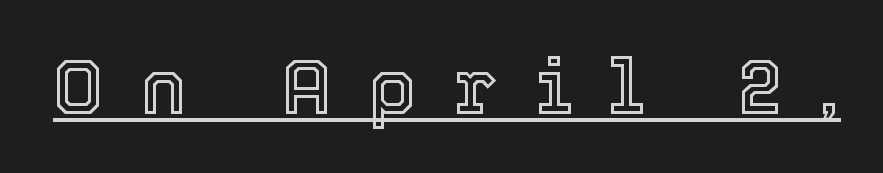
The image shows 78 px text type, upright; set unusually wide letter spacing (+0.47 em), underlined; a medium x-height.
